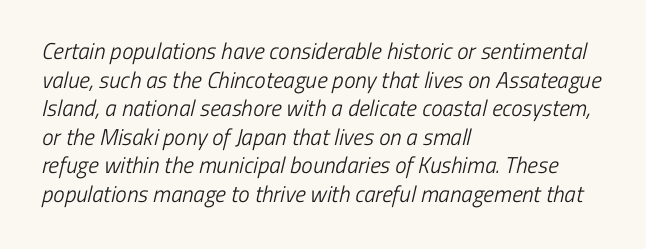
Every row of glyphs begins at an identical x-position on the left. Words appear dense and cohesive because spacing is normal. Decoration check: the copy has no underline. The strokes are not fattened; the text isn't bold.
